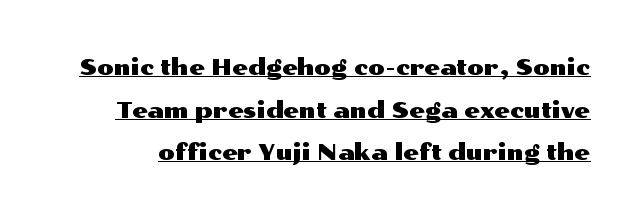
The image shows 22 px text type, upright; set loose line spacing (1.94x), normal letter spacing, underlined.
